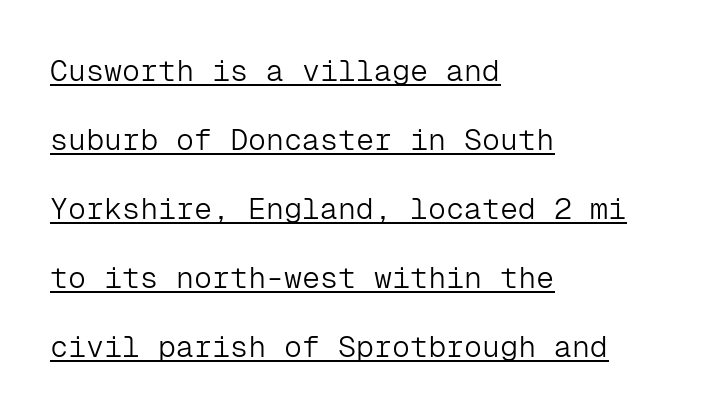
{"serif": "no", "italic": "no", "bold": "no", "weight": "light", "width": "normal", "stroke_contrast": "low", "x_height": "medium", "monospaced": "yes", "underline": "yes", "align": "left", "line_spacing": "loose", "line_spacing_ratio": 2.3, "letter_spacing": "normal", "letter_spacing_em": 0.0, "glyph_px": 30}
